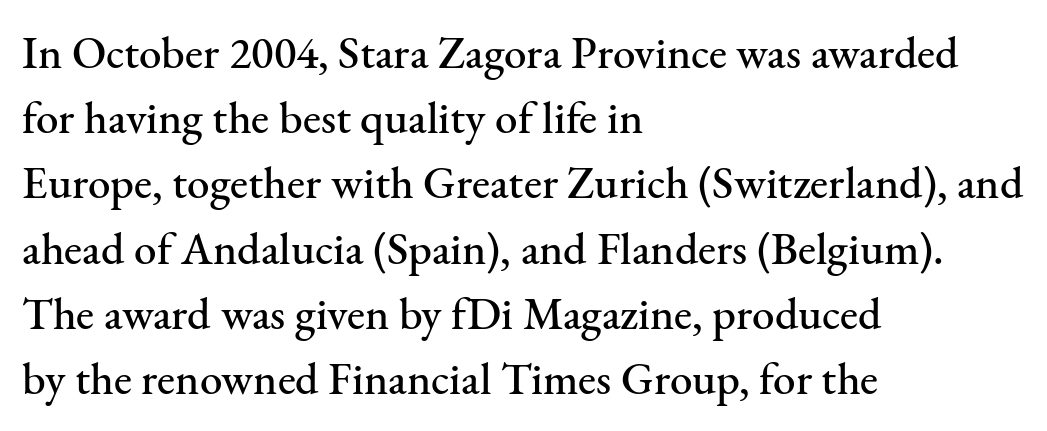
{"serif": "yes", "italic": "no", "width": "normal", "stroke_contrast": "medium", "x_height": "small", "monospaced": "no", "underline": "no", "align": "left", "line_spacing": "normal", "line_spacing_ratio": 1.45, "letter_spacing": "normal", "letter_spacing_em": 0.0, "glyph_px": 45}
